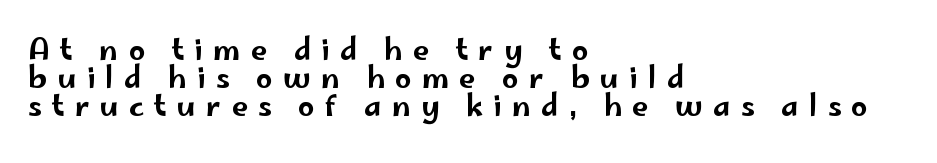
The image shows 29 px wide sans-serif type, upright; set left-aligned, tight line spacing (0.96x), unusually wide letter spacing (+0.35 em), not underlined; low stroke contrast and a small x-height.
